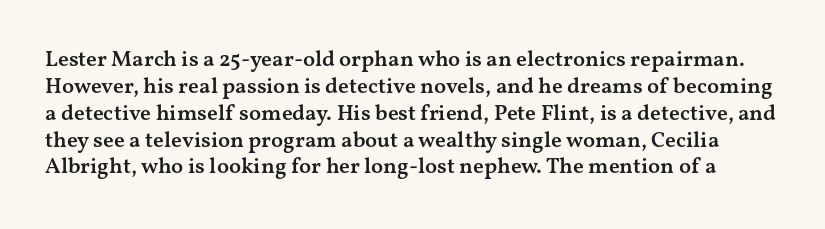
Descenders are the only things crossing below the line. Upright lettering throughout. Emphasis by weight is partial: semibold. Caption: standard tracking, unaltered.
